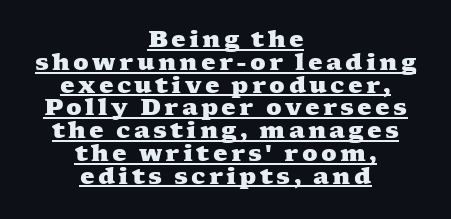
The paragraph shown floats in the horizontal middle. On the weight axis this lands at bold, roughly 700. What's the leading like? Squeezed, with rows nearly overlapping. This sample carries an underscore along the baseline area.
